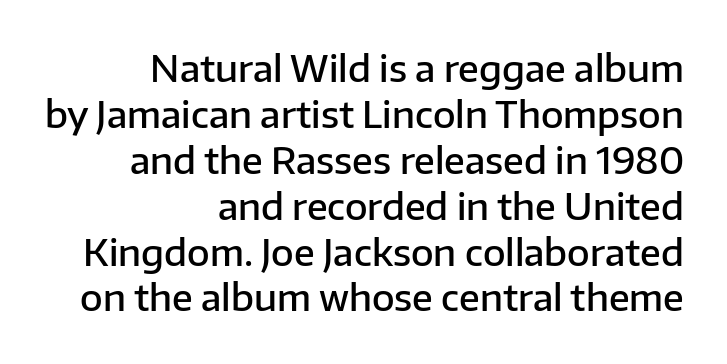
The image shows 37 px semibold sans-serif type, upright; set right-aligned, line spacing 1.24x, normal letter spacing, not underlined; low stroke contrast and a medium x-height.
